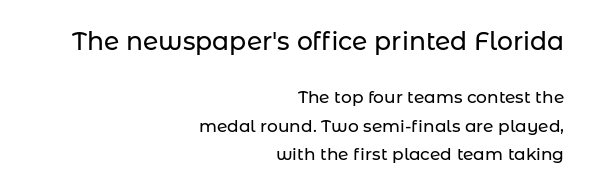
{"italic": "no", "underline": "no", "align": "right", "line_spacing": "normal", "line_spacing_ratio": 1.66, "letter_spacing": "normal", "letter_spacing_em": 0.0, "larger_block": "first", "size_ratio": 1.47, "glyph_px": 25}
